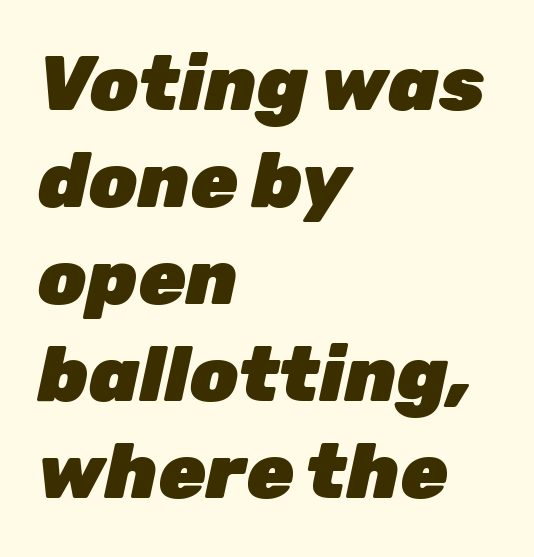
{"italic": "yes", "lean": "right", "slant_degrees": 12, "bold": "yes", "weight": "heavy", "width": "normal", "stroke_contrast": "low", "x_height": "medium", "monospaced": "no", "underline": "no", "align": "left", "line_spacing": "normal", "line_spacing_ratio": 1.26, "letter_spacing": "normal", "letter_spacing_em": 0.0, "glyph_px": 77}
